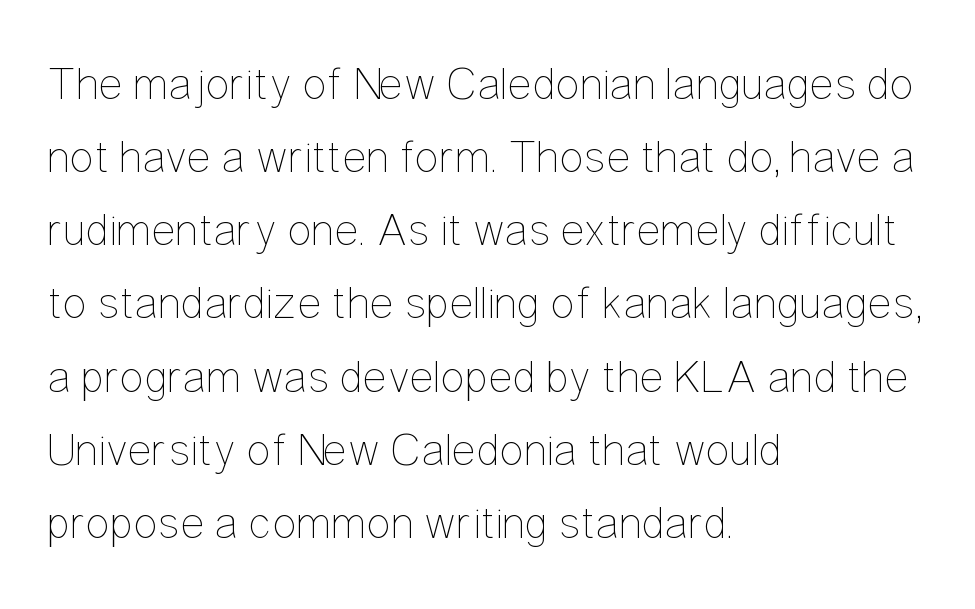
Q: Is the text bold? A: No.
Q: Is the text italic (slanted)? A: No, it is upright.
Q: Is the text underlined? A: No.
Q: How is the paragraph aligned? A: Left-aligned.
Q: Is the spacing between letters normal or unusually wide? A: Normal.
Q: Is the spacing between lines tight, normal or loose? A: Normal.
Q: Width (condensed, normal, or wide)? A: Condensed.
Q: Stroke contrast? A: Low.
Q: x-height? A: Medium.
Q: Monospaced? A: No.
